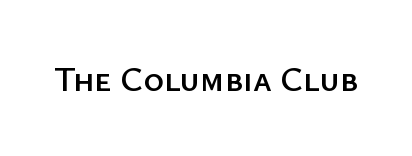
{"serif": "no", "italic": "no", "width": "normal", "stroke_contrast": "low", "x_height": "medium", "monospaced": "no", "underline": "no", "letter_spacing": "normal", "letter_spacing_em": 0.0, "glyph_px": 35}
